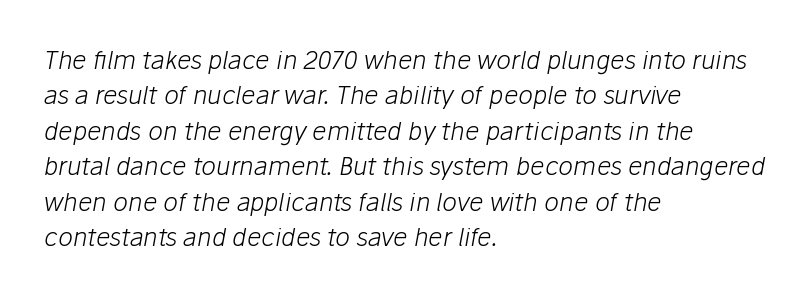
The image shows 25 px text type, italic (leaning right); set left-aligned, normal line spacing (1.42x), normal letter spacing, not underlined.
